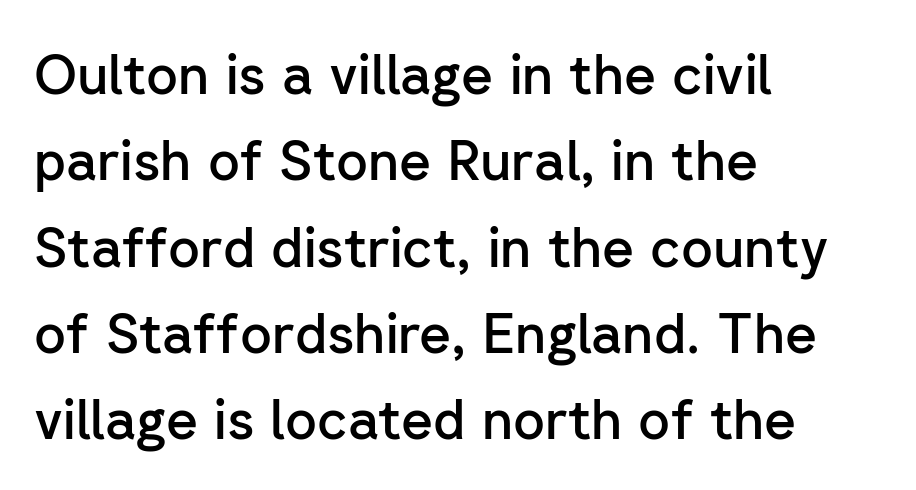
Q: Is the text bold? A: Semi-bold.
Q: Is the text italic (slanted)? A: No, it is upright.
Q: Is the typeface a serif or a sans-serif typeface? A: Sans-serif.
Q: Is the text underlined? A: No.
Q: How is the paragraph aligned? A: Left-aligned.
Q: Is the spacing between letters normal or unusually wide? A: Normal.
Q: Is the spacing between lines tight, normal or loose? A: Normal.
Q: Width (condensed, normal, or wide)? A: Normal.
Q: Stroke contrast? A: Low.
Q: x-height? A: Medium.
Q: Monospaced? A: No.
